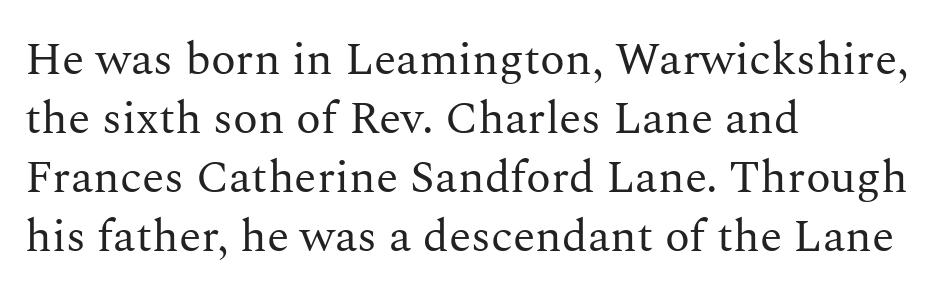
{"serif": "yes", "italic": "no", "bold": "no", "weight": "regular", "width": "normal", "stroke_contrast": "medium", "x_height": "medium", "monospaced": "no", "underline": "no", "align": "left", "line_spacing": "normal", "line_spacing_ratio": 1.28, "letter_spacing": "normal", "letter_spacing_em": 0.0, "glyph_px": 46}
